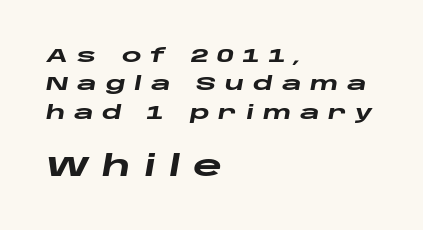
Q: Is the text bold? A: Yes.
Q: Is the text italic (slanted)? A: Yes, it leans right by about 10 degrees.
Q: Is the text underlined? A: No.
Q: How is the paragraph aligned? A: Left-aligned.
Q: Is the spacing between letters normal or unusually wide? A: Unusually wide.
Q: Is the spacing between lines tight, normal or loose? A: Normal.
Q: Which block of text is set in a larger size, the first (top) or the second (bottom)? A: The second (bottom) one.
Q: Width (condensed, normal, or wide)? A: Wide.
Q: Stroke contrast? A: Low.
Q: x-height? A: Large.
Q: Monospaced? A: No.
